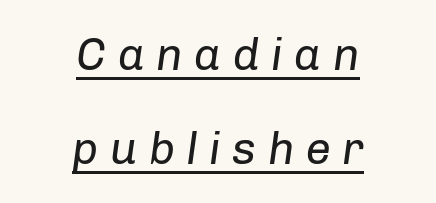
{"italic": "yes", "lean": "right", "slant_degrees": 8, "bold": "no", "weight": "regular", "width": "normal", "stroke_contrast": "low", "x_height": "medium", "monospaced": "no", "underline": "yes", "align": "center", "line_spacing": "loose", "line_spacing_ratio": 2.08, "letter_spacing": "wide", "letter_spacing_em": 0.25, "glyph_px": 45}
